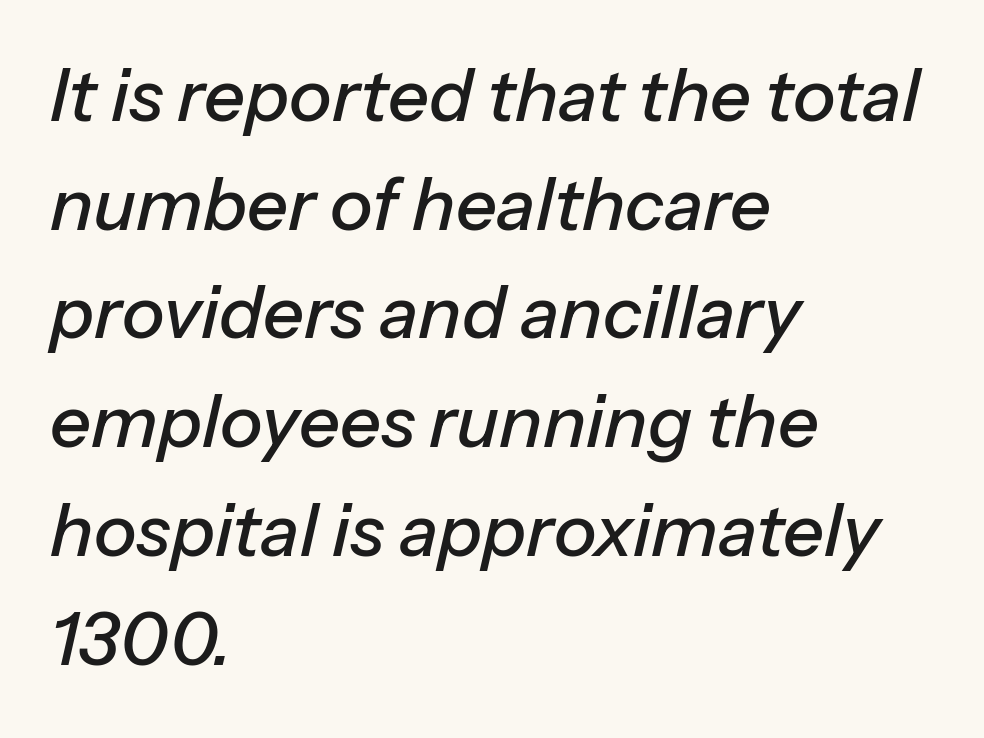
The face used here has a pronounced slope to its letters. The ragged edge is on the right, which tells us the setting is flush left. The line-height multiplier appears to be the usual default. You could call the tracking neutral — neither tight nor loose. Underlining? Definitely not there. The passage shown is typed in a proportional face where columns would drift.
